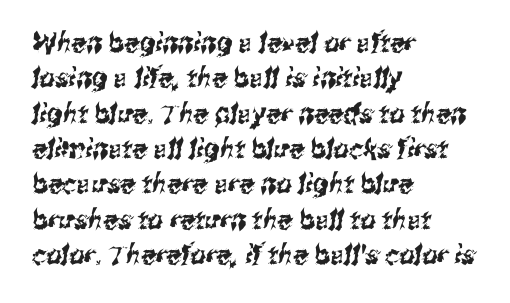
The image shows 27 px text type; set left-aligned, normal line spacing (1.31x), normal letter spacing, not underlined.
